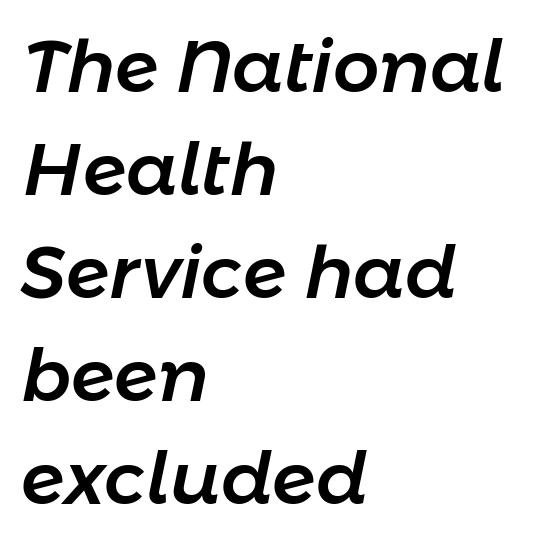
Q: Is the text italic (slanted)? A: Yes, it leans right by about 11 degrees.
Q: Is the text underlined? A: No.
Q: How is the paragraph aligned? A: Left-aligned.
Q: Is the spacing between letters normal or unusually wide? A: Normal.
Q: Is the spacing between lines tight, normal or loose? A: Normal.
Q: Width (condensed, normal, or wide)? A: Normal.
Q: Stroke contrast? A: Low.
Q: x-height? A: Medium.
Q: Monospaced? A: No.
